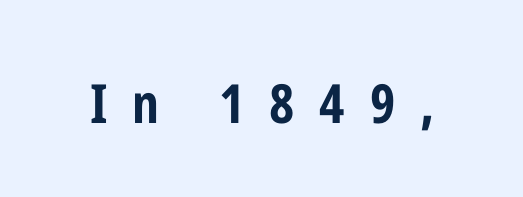
The text was rendered using a sans face with plain stroke endings. Descenders hang freely into open space. Proportional: the letters do not fall into vertical columns. You could only call the tracking loose — the letters float apart.
